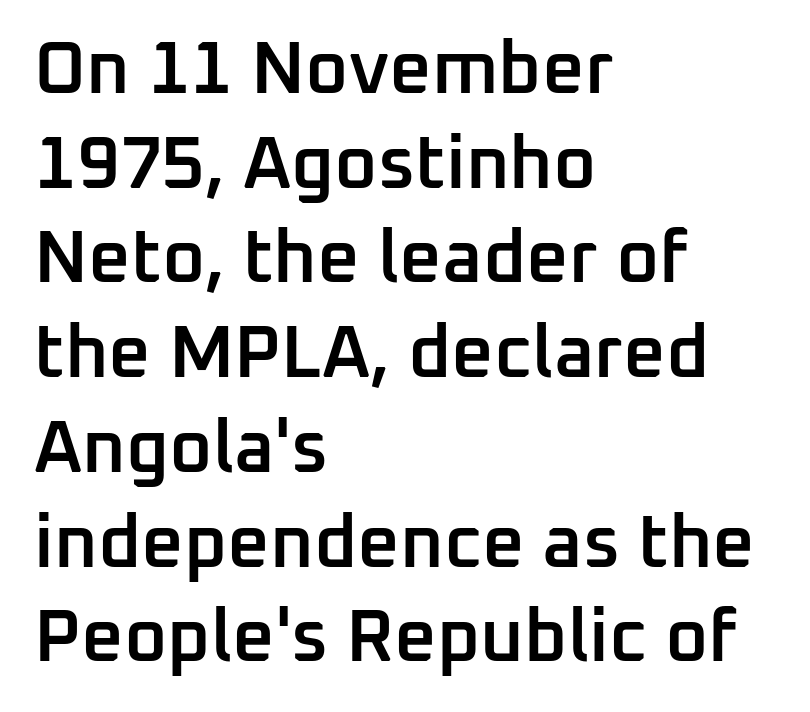
Q: Is the text bold? A: Semi-bold.
Q: Is the text italic (slanted)? A: No, it is upright.
Q: Is the typeface a serif or a sans-serif typeface? A: Sans-serif.
Q: Is the text underlined? A: No.
Q: How is the paragraph aligned? A: Left-aligned.
Q: Is the spacing between letters normal or unusually wide? A: Normal.
Q: Is the spacing between lines tight, normal or loose? A: Normal.
Q: Width (condensed, normal, or wide)? A: Normal.
Q: Stroke contrast? A: Low.
Q: x-height? A: Medium.
Q: Monospaced? A: No.
